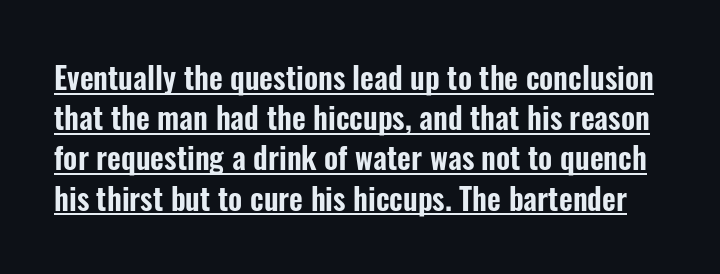
{"serif": "no", "italic": "no", "width": "condensed", "stroke_contrast": "low", "x_height": "medium", "monospaced": "no", "underline": "yes", "line_spacing": "normal", "line_spacing_ratio": 1.34, "letter_spacing": "normal", "letter_spacing_em": 0.0, "glyph_px": 30}
